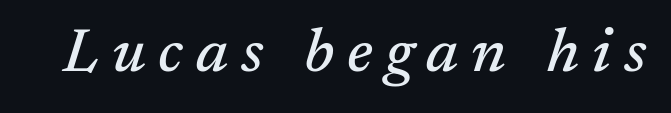
The image shows 62 px serif type, italic (leaning right); set unusually wide letter spacing (+0.21 em), not underlined; medium stroke contrast and a medium x-height.
